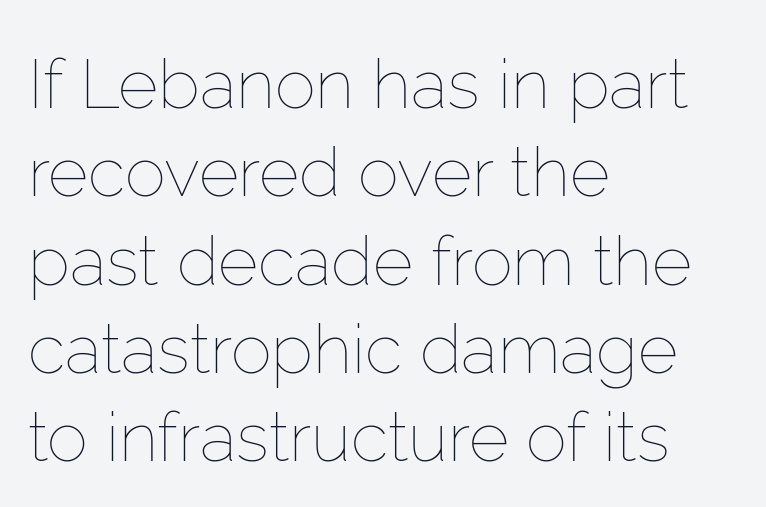
The image shows 69 px thin type, upright; set left-aligned, normal line spacing (1.28x), normal letter spacing, not underlined; low stroke contrast and a medium x-height.
